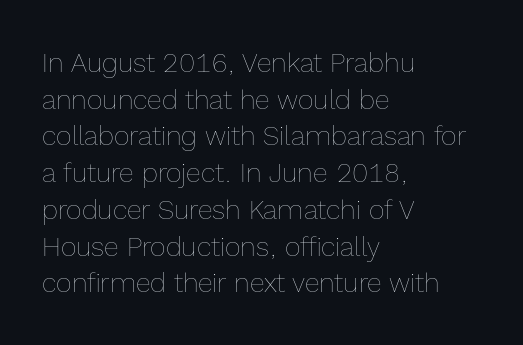
Reading down the block, your eye returns to a fixed left position each line. Do the letters lean? They stand straight. The strip under each line holds only bare page. Bold? No — there's no thickening of the strokes. Line spacing here is normal. Glyph-to-glyph distance matches everyday printed text.
